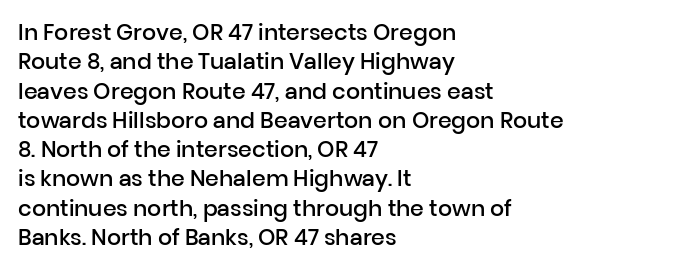
Unmarked baselines from the first word to the last. Does the copy run flush right? No — it runs flush left. Every stem runs plumb, perpendicular to the baseline. Each glyph is drawn with semibold strokes, heavier than normal yet not fully bold. The rendering keeps characters at their native spacing.
